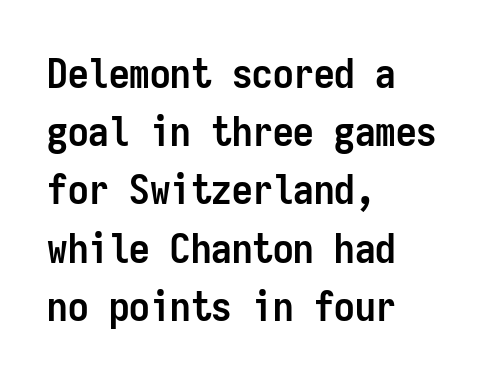
The image shows 41 px semibold, condensed sans-serif type, upright, monospaced; set left-aligned, normal line spacing (1.42x), normal letter spacing, not underlined; low stroke contrast and a medium x-height.
